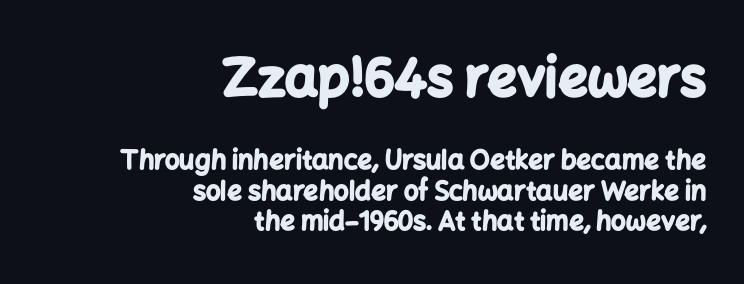
These lines were composed using upright roman letters. The font is running at its bold setting. Compare the two chunks: the upper has the greater cap height. The typeface chosen for these lines omits serifs. Here the designer chose a conventional face with non-uniform glyph widths.
